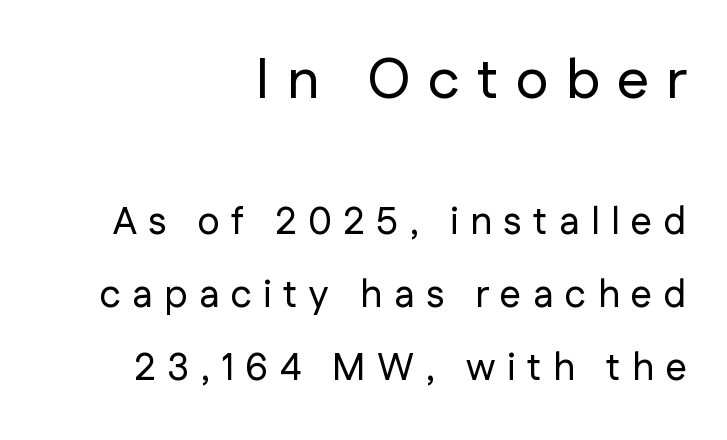
Q: Is the text italic (slanted)? A: No, it is upright.
Q: Is the typeface a serif or a sans-serif typeface? A: Sans-serif.
Q: Is the text underlined? A: No.
Q: How is the paragraph aligned? A: Right-aligned.
Q: Is the spacing between letters normal or unusually wide? A: Unusually wide.
Q: Is the spacing between lines tight, normal or loose? A: Loose.
Q: Which block of text is set in a larger size, the first (top) or the second (bottom)? A: The first (top) one.
Q: Width (condensed, normal, or wide)? A: Normal.
Q: Stroke contrast? A: Low.
Q: x-height? A: Medium.
Q: Monospaced? A: No.
